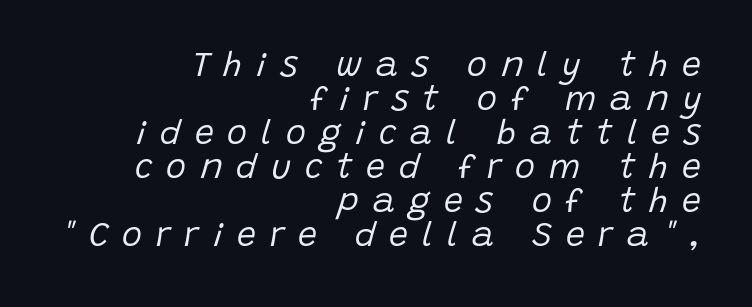
A typesetter would call this proportional, since set widths differ per character. An italicized treatment has been applied to the whole sample. The zone under the glyphs is completely vacant. A quiet, ordinary-to-light weight characterises the typeface.
